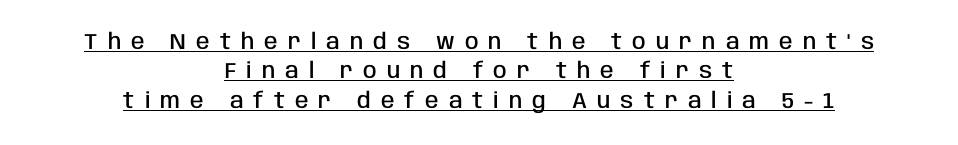
The image shows 22 px text type, upright; set centered, normal line spacing (1.33x), unusually wide letter spacing (+0.46 em), underlined.
